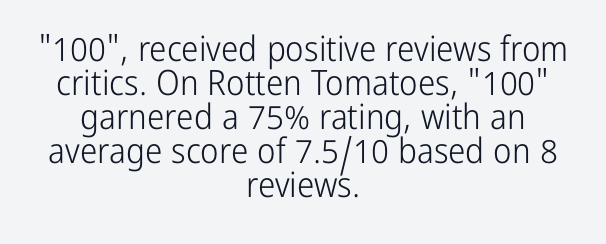
Q: Is the text bold? A: No.
Q: Is the text italic (slanted)? A: No, it is upright.
Q: Is the typeface a serif or a sans-serif typeface? A: Sans-serif.
Q: Is the text underlined? A: No.
Q: How is the paragraph aligned? A: Centered.
Q: Is the spacing between letters normal or unusually wide? A: Normal.
Q: Is the spacing between lines tight, normal or loose? A: Tight.
Q: Width (condensed, normal, or wide)? A: Condensed.
Q: Stroke contrast? A: Low.
Q: x-height? A: Medium.
Q: Monospaced? A: No.
